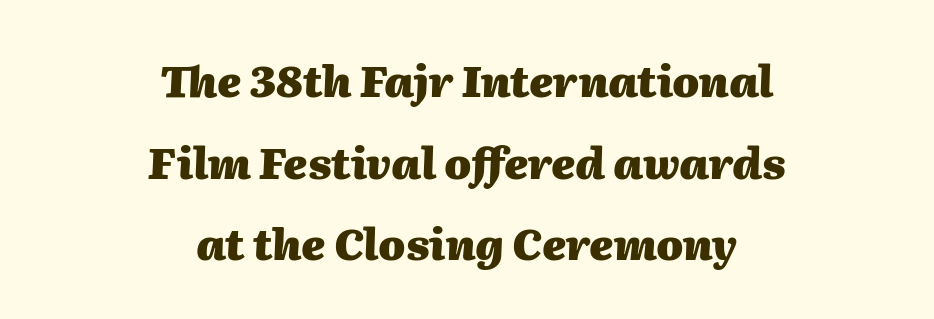
Whoever set this chose breathing room over compactness in the vertical rhythm. Check under the words: just untouched page. The passage shown has conventional tracking throughout. The lines are quadded center.
